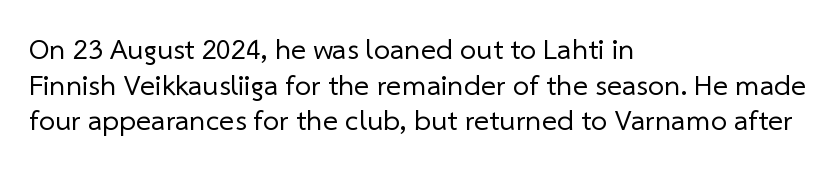
All the whitespace from short lines collects on the right. This rendering employs a face without finishing strokes, i.e., a sans-serif. Plain, unruled lines of type. Nobody touched the tracking dial on this one.
